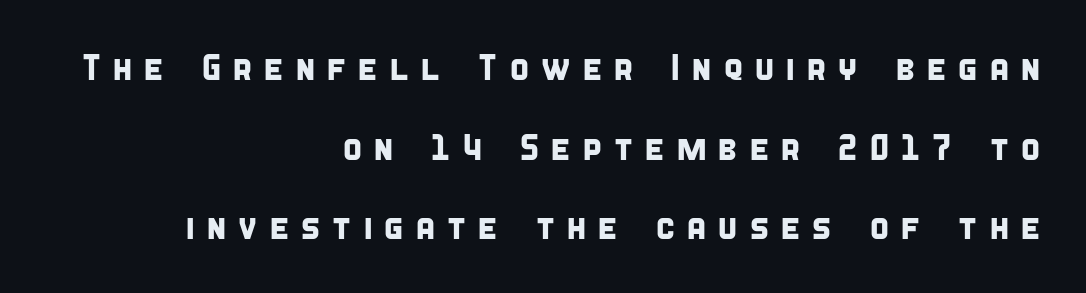
Observe the wide spacing: letters keep a clear distance from each other. Honestly, the rows look like they've been pulled way apart. Does the type have serifs? No, each stem ends abruptly. You could not count columns in this text — the font is proportionally spaced. One-word summary of the alignment: right. The strip under each line holds only bare page.
